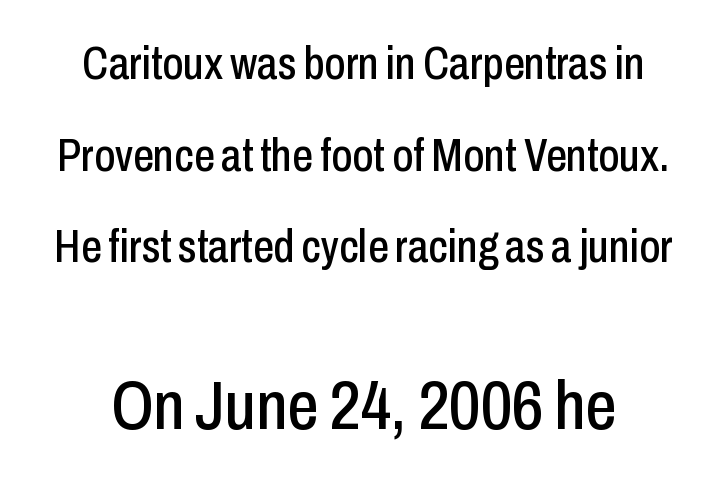
Q: Is the text italic (slanted)? A: No, it is upright.
Q: Is the typeface a serif or a sans-serif typeface? A: Sans-serif.
Q: Is the text underlined? A: No.
Q: Is the spacing between letters normal or unusually wide? A: Normal.
Q: Is the spacing between lines tight, normal or loose? A: Loose.
Q: Which block of text is set in a larger size, the first (top) or the second (bottom)? A: The second (bottom) one.
Q: Width (condensed, normal, or wide)? A: Condensed.
Q: Stroke contrast? A: Low.
Q: x-height? A: Medium.
Q: Monospaced? A: No.
